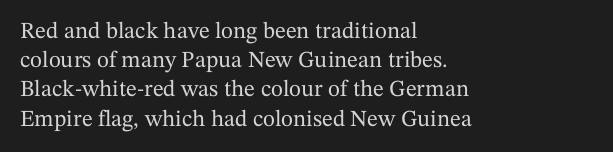
The image shows 23 px text type, upright; set left-aligned, normal line spacing (1.27x), normal letter spacing, not underlined.
